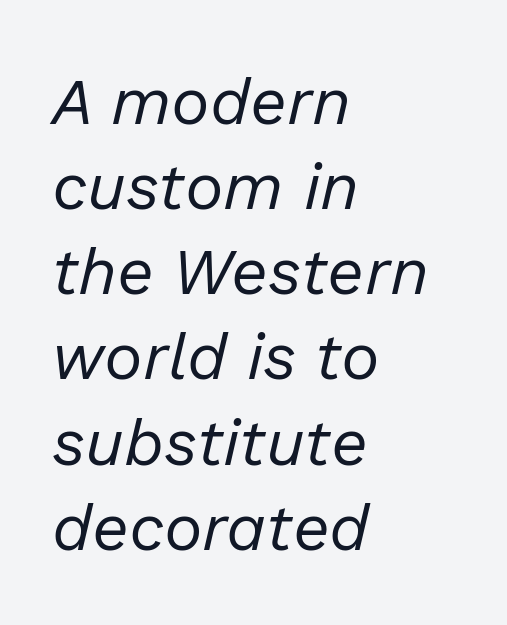
One glance says typical: line gaps are just what's usual. Varying glyph widths throughout — classic text-font behaviour. The axis of the letterforms is tilted away from vertical. Anything drawn beneath the words? Only blank space. The rendering anchors every line to the left-hand side.
